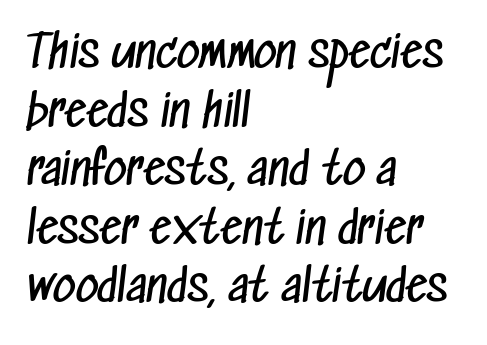
The image shows 44 px regular-weight, condensed sans-serif type; set left-aligned, normal line spacing (1.33x), normal letter spacing, not underlined; low stroke contrast and a medium x-height.
